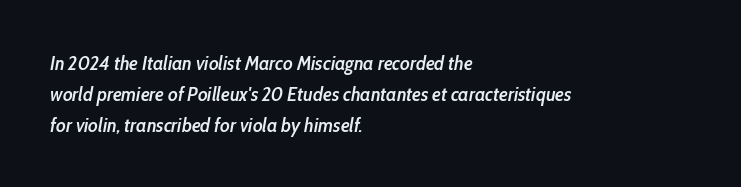
Regular leading. Nobody touched the tracking dial on this one. Caption: semibold face, moderately heavy strokes. The face used here has a pronounced slope to its letters. Left-aligned paragraph, ragged on the right. The zone under the glyphs is completely vacant.
